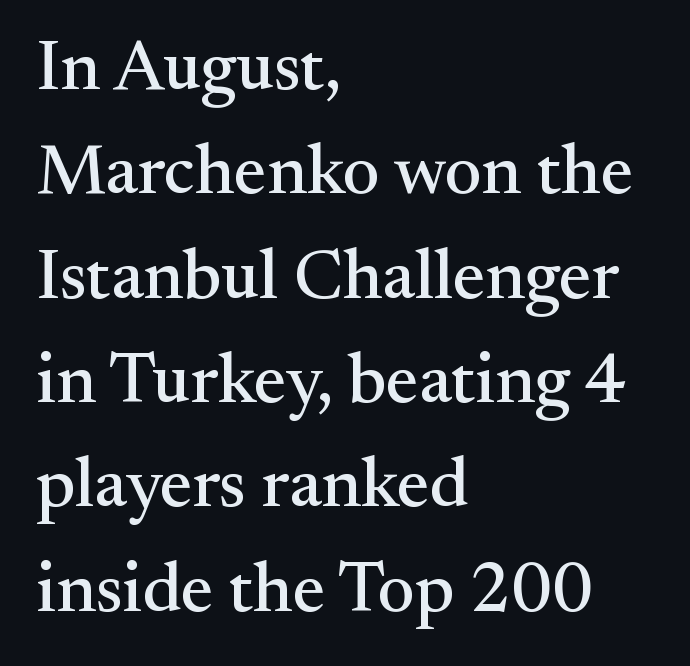
{"serif": "yes", "italic": "no", "width": "normal", "stroke_contrast": "medium", "x_height": "small", "monospaced": "no", "underline": "no", "align": "left", "line_spacing": "normal", "line_spacing_ratio": 1.47, "letter_spacing": "normal", "letter_spacing_em": 0.0, "glyph_px": 71}
